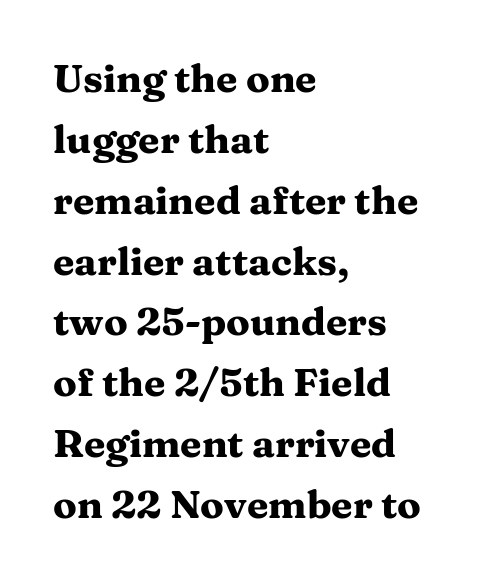
{"serif": "yes", "italic": "no", "bold": "yes", "weight": "heavy", "width": "wide", "stroke_contrast": "medium", "x_height": "medium", "monospaced": "no", "underline": "no", "align": "left", "line_spacing": "normal", "line_spacing_ratio": 1.56, "letter_spacing": "normal", "letter_spacing_em": 0.0, "glyph_px": 39}
